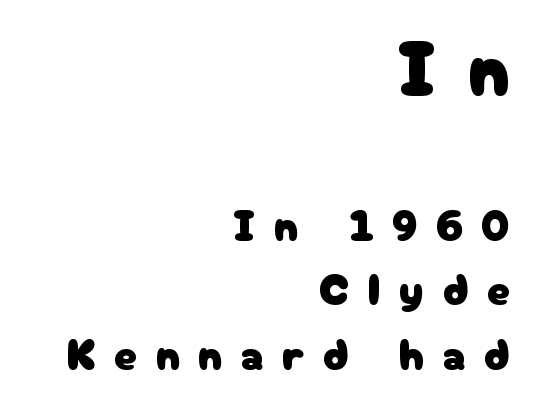
How would I describe the line gaps? Plain and ordinary. A sans-serif font was chosen for this passage. Typeset ragged left — the right edge is the straight one. The face used here is rendered with a markedly widened letterfit. Notice how the stems are strictly vertical — no italics here.
